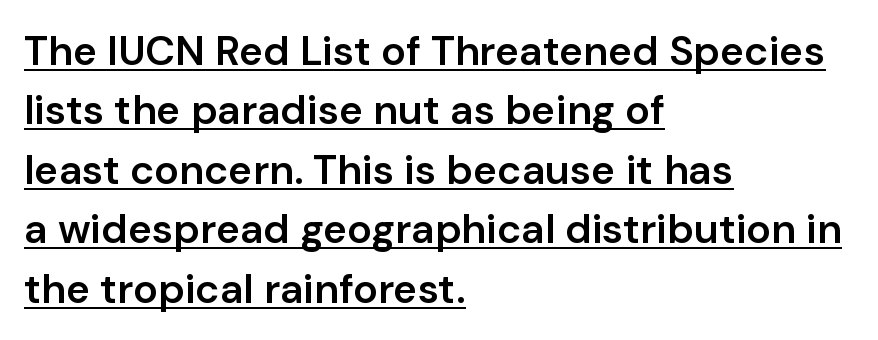
Q: Is the text bold? A: Semi-bold.
Q: Is the text italic (slanted)? A: No, it is upright.
Q: Is the typeface a serif or a sans-serif typeface? A: Sans-serif.
Q: Is the text underlined? A: Yes.
Q: How is the paragraph aligned? A: Left-aligned.
Q: Is the spacing between letters normal or unusually wide? A: Normal.
Q: Is the spacing between lines tight, normal or loose? A: Normal.
Q: Width (condensed, normal, or wide)? A: Normal.
Q: Stroke contrast? A: Low.
Q: x-height? A: Medium.
Q: Monospaced? A: No.
